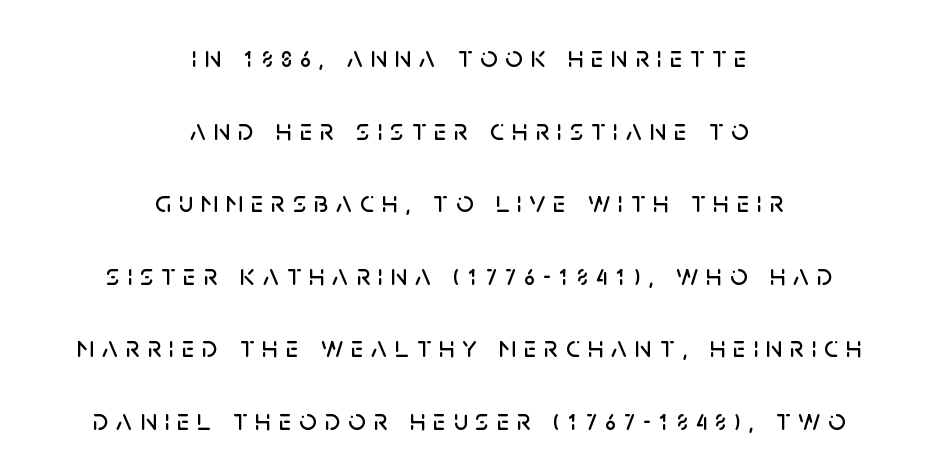
{"serif": "no", "italic": "no", "width": "normal", "stroke_contrast": "low", "x_height": "large", "monospaced": "no", "underline": "no", "align": "center", "line_spacing": "loose", "line_spacing_ratio": 2.42, "letter_spacing": "wide", "letter_spacing_em": 0.26, "glyph_px": 30}
